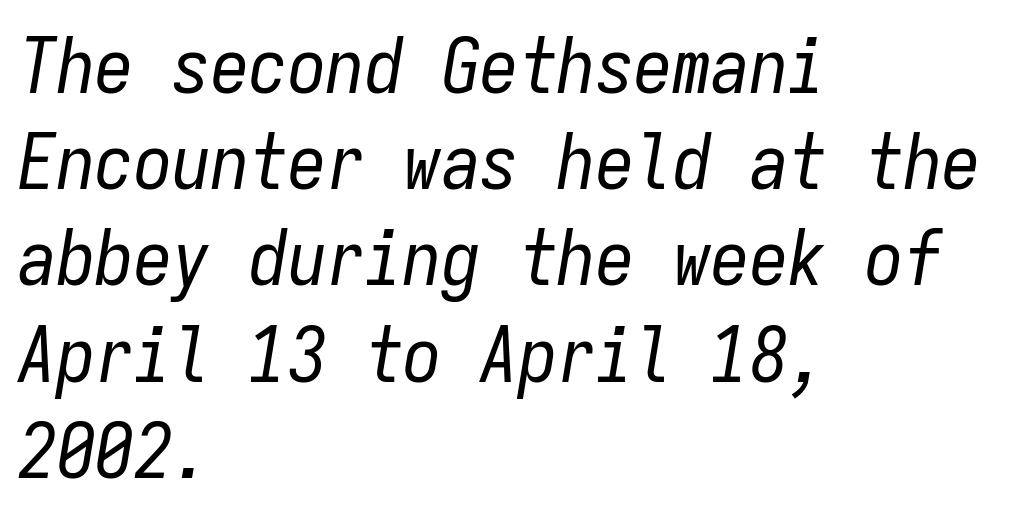
Q: Is the text bold? A: No.
Q: Is the text italic (slanted)? A: Yes, it leans right by about 9 degrees.
Q: Is the text underlined? A: No.
Q: How is the paragraph aligned? A: Left-aligned.
Q: Is the spacing between letters normal or unusually wide? A: Normal.
Q: Is the spacing between lines tight, normal or loose? A: Normal.
Q: Width (condensed, normal, or wide)? A: Condensed.
Q: Stroke contrast? A: Low.
Q: x-height? A: Medium.
Q: Monospaced? A: Yes.
